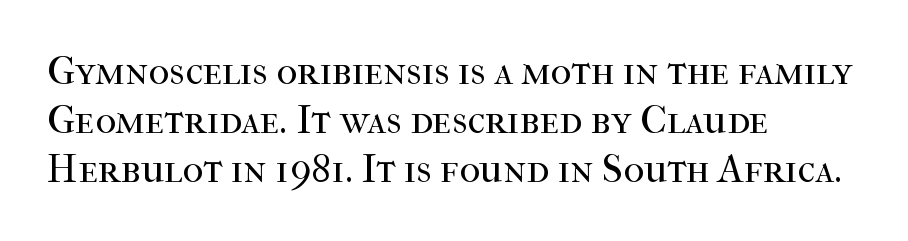
{"serif": "yes", "italic": "no", "bold": "no", "weight": "regular", "width": "normal", "stroke_contrast": "high", "x_height": "medium", "monospaced": "no", "underline": "no", "align": "left", "line_spacing_ratio": 1.23, "letter_spacing": "normal", "letter_spacing_em": 0.0, "glyph_px": 40}
